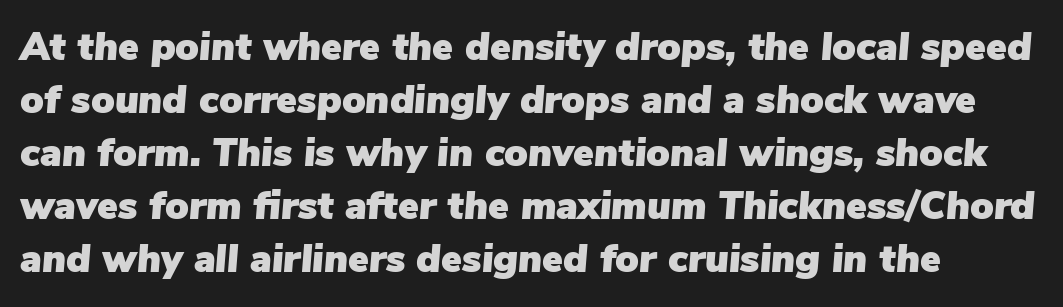
These lines stack with their left ends in a neat column. The designer left line spacing at the default. The face used here has a pronounced slope to its letters. This rendering leaves character spacing at its baseline value. Bare-footed words on every line. Do the characters align in a grid? No, the font is proportional.
